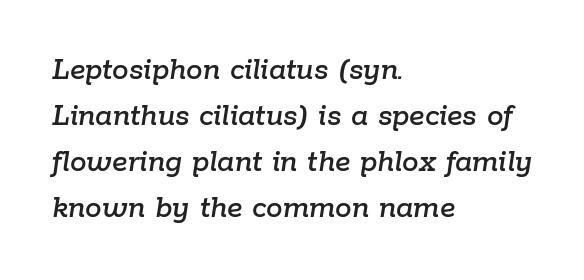
Baseline-to-baseline distance is the conventional proportion of letter height. Does extra space separate the letters? No, they use regular spacing. Is the type slanted? Yes — the strokes lean at a clear angle. Typeset ragged right — the left edge is the straight one. Bare-footed words on every line.
